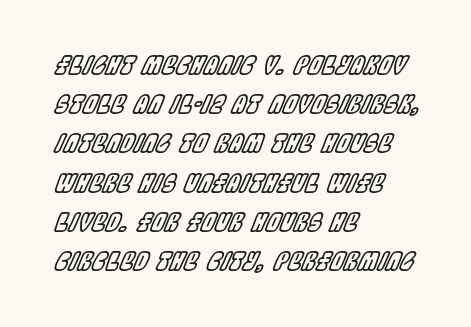
{"italic": "yes", "lean": "right", "slant_degrees": 22, "underline": "no", "align": "left", "line_spacing": "normal", "line_spacing_ratio": 1.57, "letter_spacing": "normal", "letter_spacing_em": 0.0, "glyph_px": 25}
